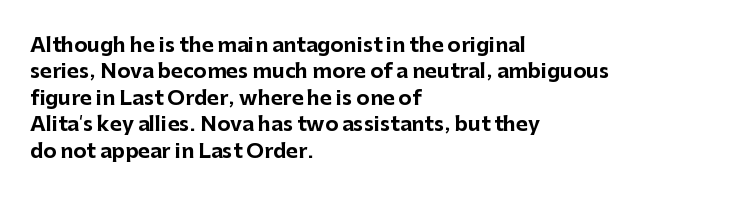
No extra tracking has been applied to these lines. The font is running at its bold setting. Students, observe: this is what conventionally led text looks like. Ascenders rise straight up at ninety degrees.
